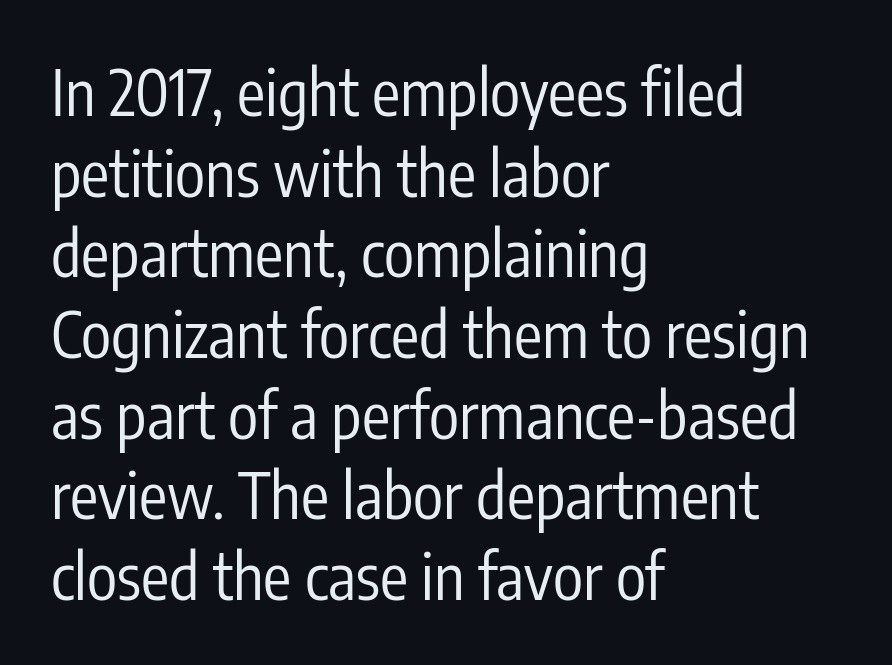
Q: Is the text bold? A: No.
Q: Is the text italic (slanted)? A: No, it is upright.
Q: Is the typeface a serif or a sans-serif typeface? A: Sans-serif.
Q: Is the text underlined? A: No.
Q: How is the paragraph aligned? A: Left-aligned.
Q: Is the spacing between letters normal or unusually wide? A: Normal.
Q: Is the spacing between lines tight, normal or loose? A: Normal.
Q: Width (condensed, normal, or wide)? A: Condensed.
Q: Stroke contrast? A: Low.
Q: x-height? A: Medium.
Q: Monospaced? A: No.
